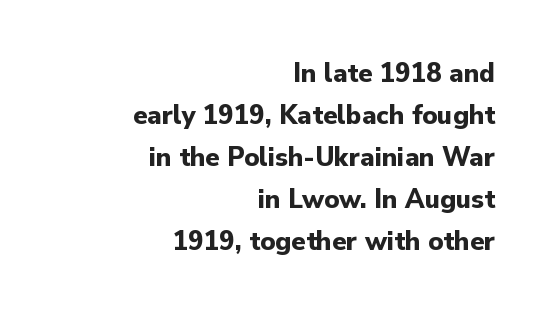
{"serif": "no", "italic": "no", "bold": "yes", "weight": "bold", "width": "normal", "stroke_contrast": "low", "x_height": "small", "monospaced": "no", "underline": "no", "align": "right", "line_spacing": "normal", "line_spacing_ratio": 1.45, "letter_spacing": "normal", "letter_spacing_em": 0.0, "glyph_px": 29}
